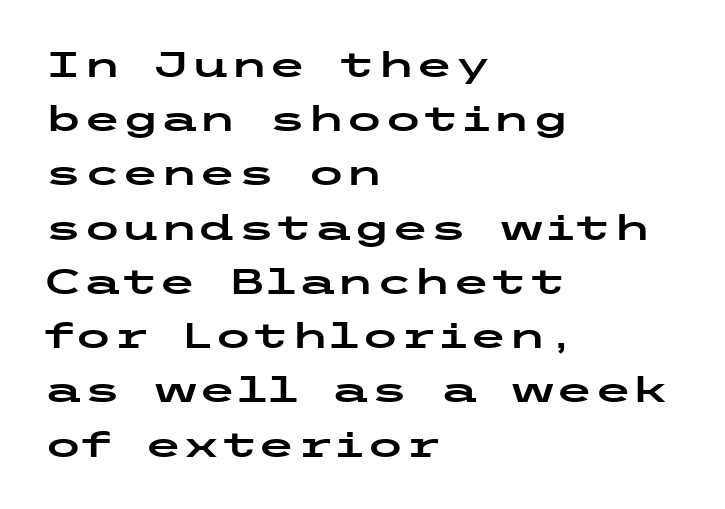
{"serif": "no", "italic": "no", "width": "wide", "stroke_contrast": "low", "x_height": "medium", "underline": "no", "align": "left", "line_spacing": "normal", "line_spacing_ratio": 1.55, "letter_spacing": "normal", "letter_spacing_em": 0.0, "glyph_px": 35}
